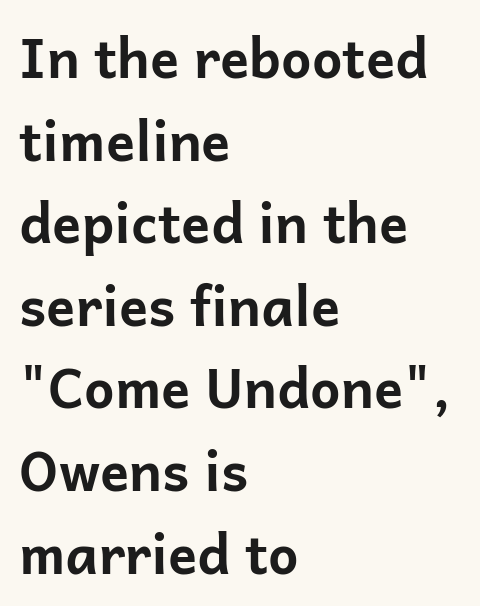
Bare-footed words on every line. Horizontal bands of white between lines are of average thickness. Type style note: lacks serifs. Every stem runs plumb, perpendicular to the baseline. Caption: multi-line text, flush left, ragged right.
